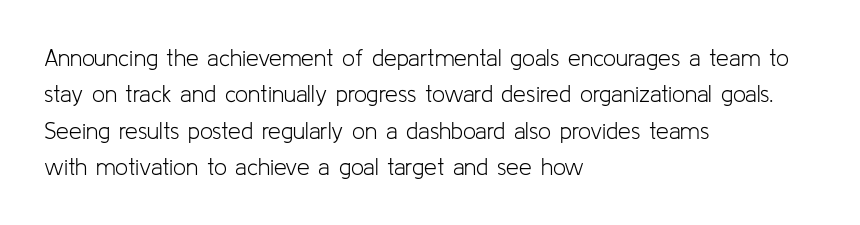
Q: Is the text bold? A: No.
Q: Is the text italic (slanted)? A: No, it is upright.
Q: Is the text underlined? A: No.
Q: How is the paragraph aligned? A: Left-aligned.
Q: Is the spacing between letters normal or unusually wide? A: Normal.
Q: Is the spacing between lines tight, normal or loose? A: Normal.
